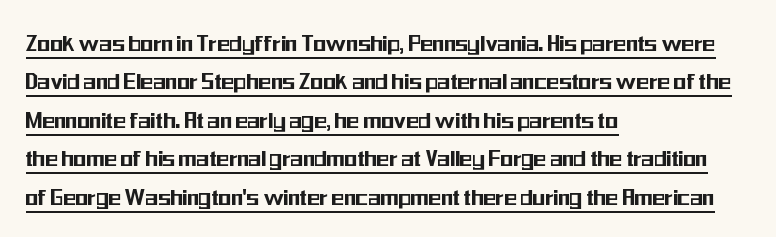
Q: Is the text italic (slanted)? A: No, it is upright.
Q: Is the text underlined? A: Yes.
Q: How is the paragraph aligned? A: Left-aligned.
Q: Is the spacing between letters normal or unusually wide? A: Normal.
Q: Is the spacing between lines tight, normal or loose? A: Normal.
